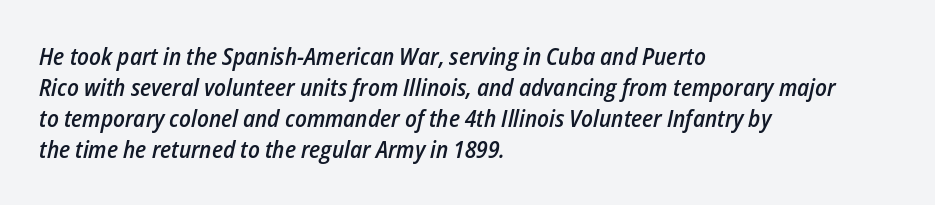
Q: Is the text bold? A: Semi-bold.
Q: Is the text italic (slanted)? A: Yes, it leans right by about 12 degrees.
Q: Is the text underlined? A: No.
Q: How is the paragraph aligned? A: Left-aligned.
Q: Is the spacing between letters normal or unusually wide? A: Normal.
Q: Is the spacing between lines tight, normal or loose? A: Normal.
